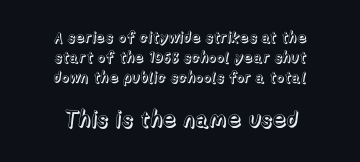
Q: Is the text italic (slanted)? A: Yes.
Q: Is the text underlined? A: No.
Q: How is the paragraph aligned? A: Centered.
Q: Is the spacing between letters normal or unusually wide? A: Normal.
Q: Is the spacing between lines tight, normal or loose? A: Normal.
Q: Which block of text is set in a larger size, the first (top) or the second (bottom)? A: The second (bottom) one.
